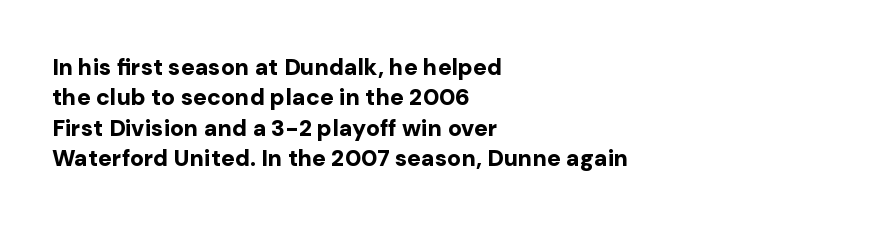
Q: Is the text bold? A: Yes.
Q: Is the text italic (slanted)? A: No, it is upright.
Q: Is the text underlined? A: No.
Q: How is the paragraph aligned? A: Left-aligned.
Q: Is the spacing between letters normal or unusually wide? A: Normal.
Q: Is the spacing between lines tight, normal or loose? A: Normal.
